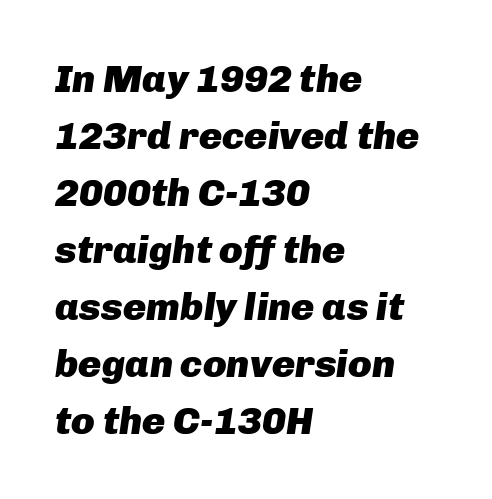
The image shows 39 px heavy type, italic (leaning right); set left-aligned, normal line spacing (1.46x), normal letter spacing, not underlined; low stroke contrast and a medium x-height.
